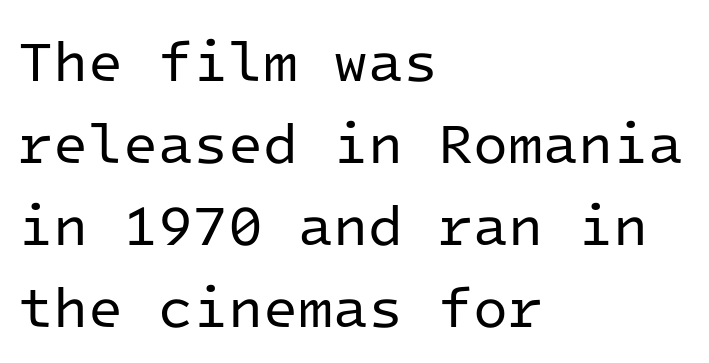
The type sits square on the baseline with zero lean. The letterforms sit at book weight or below. No feet cap the strokes, marking this as sans-serif type. Between one letter and the next there's only the usual sliver of space. What's the leading like? Ordinary, nothing unusual. Each letter, wide or thin by design, is forced into the same width here.
